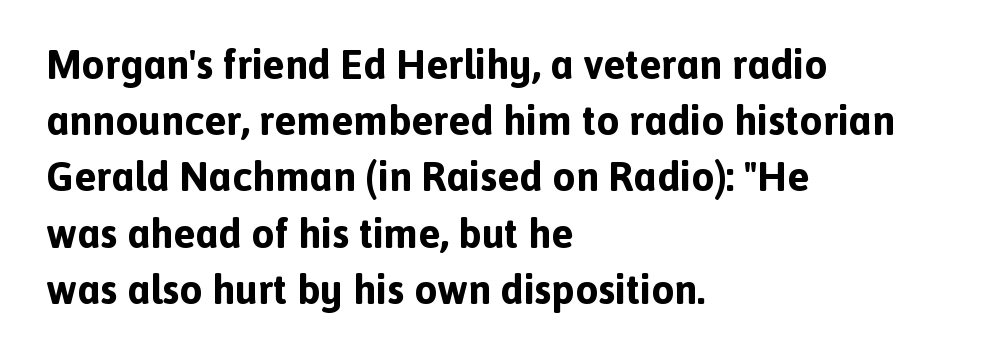
The image shows 41 px bold sans-serif type, upright; set left-aligned, normal line spacing (1.37x), normal letter spacing, not underlined; a medium x-height.
